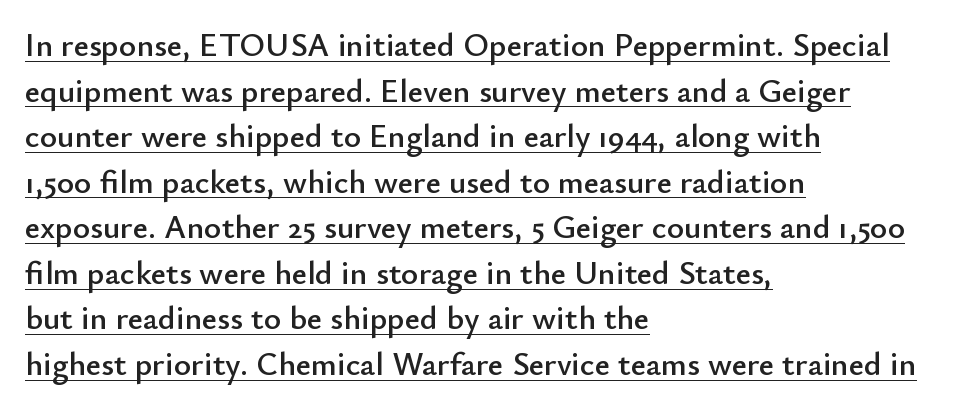
The image shows 33 px sans-serif type, upright; set left-aligned, normal line spacing (1.38x), normal letter spacing, underlined; low stroke contrast and a small x-height.
